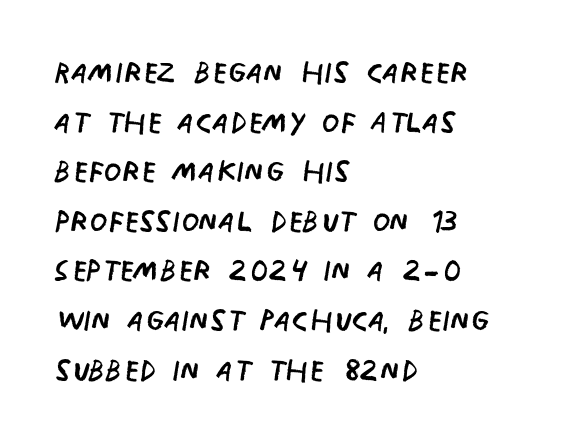
Stem width sits at or under what a default text font uses. Is this a fixed-width face? No — the glyphs have proportional, varying widths. Nobody drew a line under any word here. Typeset ragged right — the left edge is the straight one.
